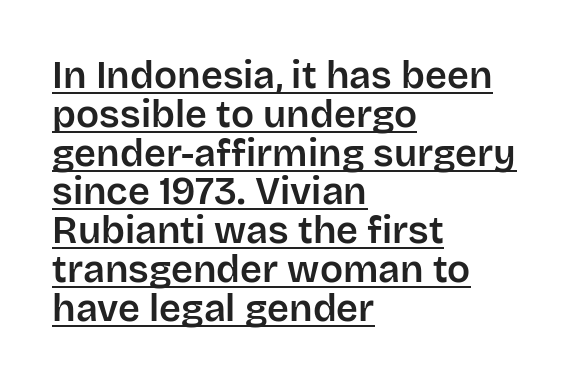
Casual observation: everything's shoved over to the left. Line spacing here is tight. Does the lettering tilt? It doesn't — this is upright. Stroke terminals: plain, sans-serif. Spacing verdict: proportional, widths tailored to each character. Tracking here is standard; glyphs follow each other at the usual distance.
